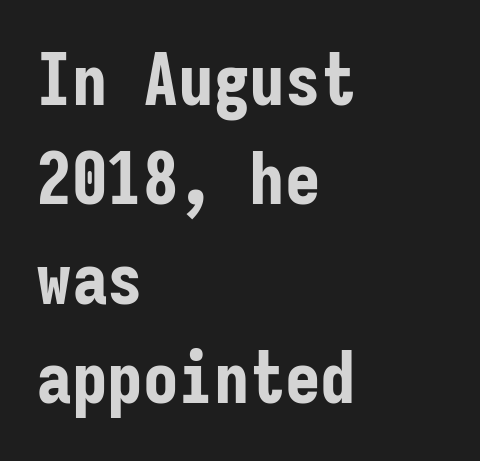
The passage shown is emphatically bold. Short note: letters normally spaced. Each new line begins a customary step beneath the previous one. These lines are set flush left with a ragged right edge.
